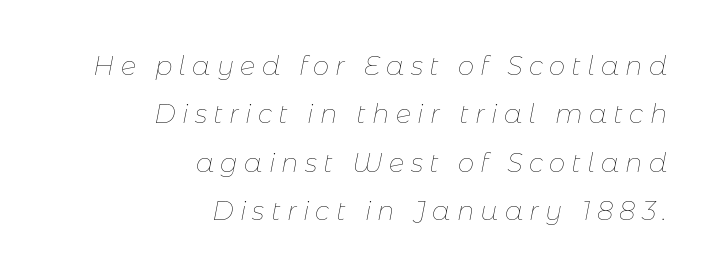
The image shows 26 px text type, italic (leaning right); set right-aligned, line spacing 1.86x, unusually wide letter spacing (+0.24 em), not underlined.
